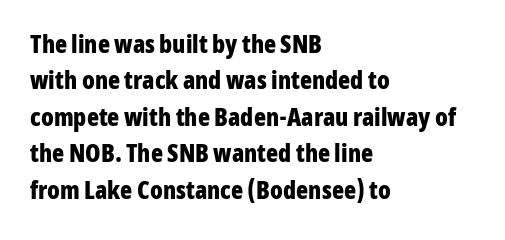
The image shows 25 px bold type, upright; set left-aligned, normal line spacing (1.46x), normal letter spacing, not underlined.
